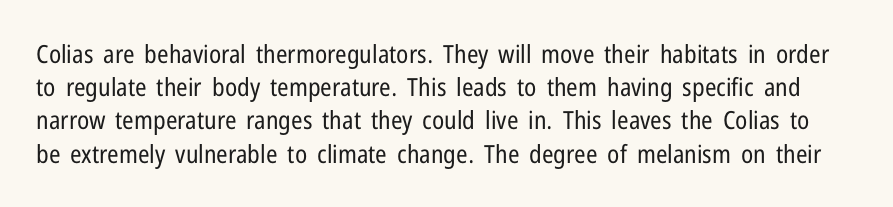
Q: Is the text bold? A: No.
Q: Is the text italic (slanted)? A: No, it is upright.
Q: Is the text underlined? A: No.
Q: Is the spacing between letters normal or unusually wide? A: Normal.
Q: Is the spacing between lines tight, normal or loose? A: Normal.
